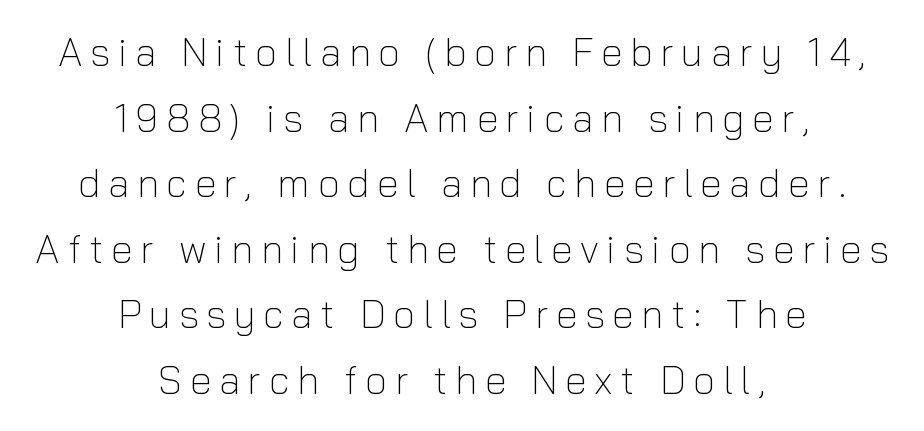
{"serif": "no", "italic": "no", "bold": "no", "weight": "light", "width": "normal", "stroke_contrast": "low", "x_height": "medium", "monospaced": "no", "underline": "no", "align": "center", "line_spacing": "normal", "line_spacing_ratio": 1.68, "letter_spacing": "wide", "letter_spacing_em": 0.2, "glyph_px": 39}
